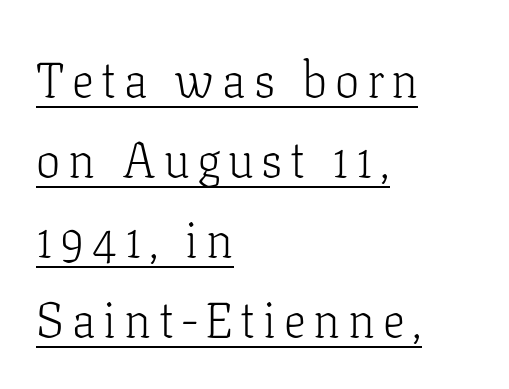
Posture: straight, roman, zero tilt. Where is the straight margin? On the left. Stems and bowls with no extra thickness — not bold. A typesetter would call this proportional, since set widths differ per character. Observe the serifs anchoring each vertical stroke in this sample. In designer terms, the underline attribute is active on this setting.
